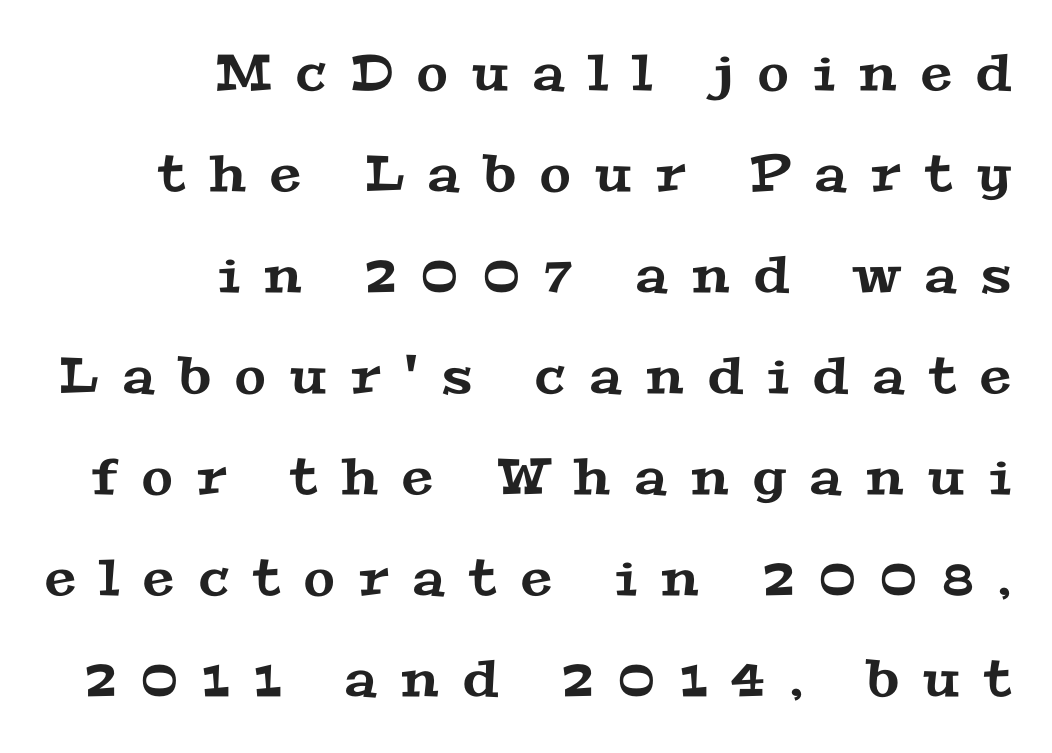
Q: Is the typeface a serif or a sans-serif typeface? A: Serif.
Q: Is the text underlined? A: No.
Q: How is the paragraph aligned? A: Right-aligned.
Q: Is the spacing between letters normal or unusually wide? A: Unusually wide.
Q: Is the spacing between lines tight, normal or loose? A: Loose.
Q: Width (condensed, normal, or wide)? A: Wide.
Q: Stroke contrast? A: Medium.
Q: x-height? A: Medium.
Q: Monospaced? A: No.
